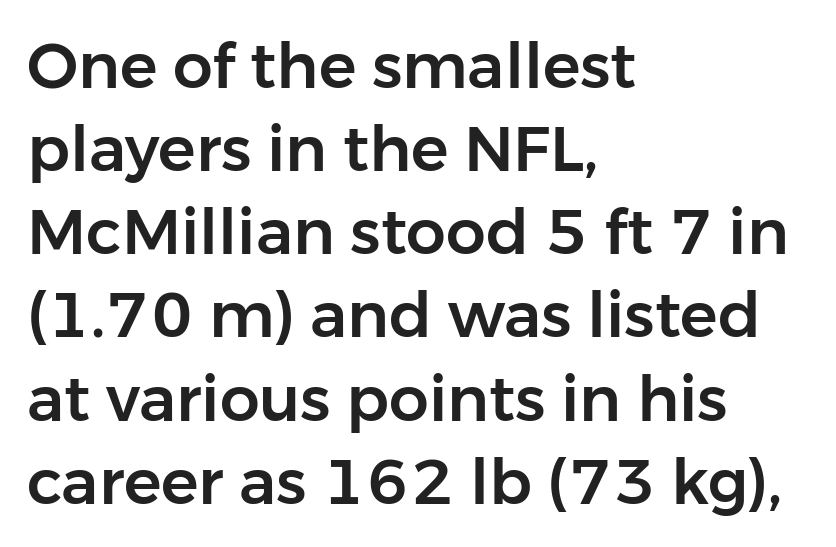
The image shows 63 px sans-serif type, upright; set left-aligned, normal line spacing (1.32x), normal letter spacing, not underlined; low stroke contrast and a medium x-height.
